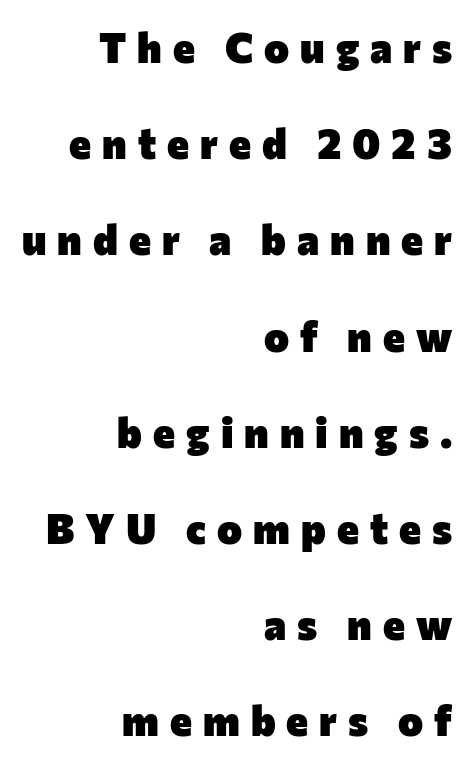
Q: Is the text bold? A: Yes.
Q: Is the text italic (slanted)? A: No, it is upright.
Q: Is the typeface a serif or a sans-serif typeface? A: Sans-serif.
Q: Is the text underlined? A: No.
Q: How is the paragraph aligned? A: Right-aligned.
Q: Is the spacing between letters normal or unusually wide? A: Unusually wide.
Q: Is the spacing between lines tight, normal or loose? A: Loose.
Q: Width (condensed, normal, or wide)? A: Normal.
Q: Stroke contrast? A: Low.
Q: x-height? A: Medium.
Q: Monospaced? A: No.
